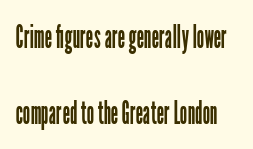
Q: Is the text bold? A: No.
Q: Is the text italic (slanted)? A: No, it is upright.
Q: Is the typeface a serif or a sans-serif typeface? A: Sans-serif.
Q: Is the text underlined? A: No.
Q: Is the spacing between letters normal or unusually wide? A: Normal.
Q: Is the spacing between lines tight, normal or loose? A: Loose.
Q: Width (condensed, normal, or wide)? A: Condensed.
Q: Stroke contrast? A: Low.
Q: x-height? A: Medium.
Q: Monospaced? A: No.
